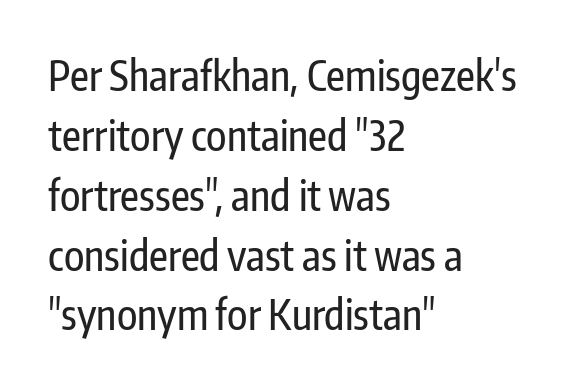
{"serif": "no", "italic": "no", "width": "condensed", "stroke_contrast": "low", "x_height": "medium", "monospaced": "no", "underline": "no", "align": "left", "line_spacing": "normal", "line_spacing_ratio": 1.46, "letter_spacing": "normal", "letter_spacing_em": 0.0, "glyph_px": 41}
